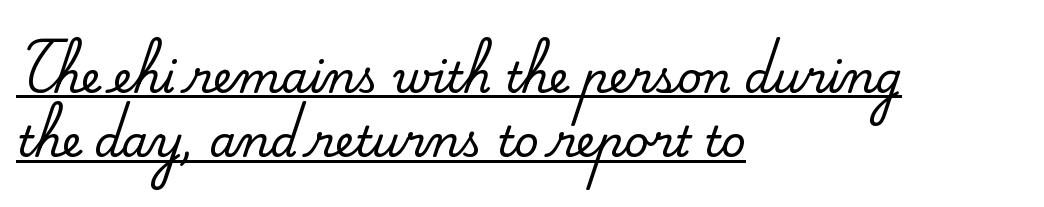
Vertically, the passage feels balanced, rows spaced as you'd expect. The lettering is marked with a stroke running underneath it. Stroke terminals: seriffed. Proportional: the letters do not fall into vertical columns.
